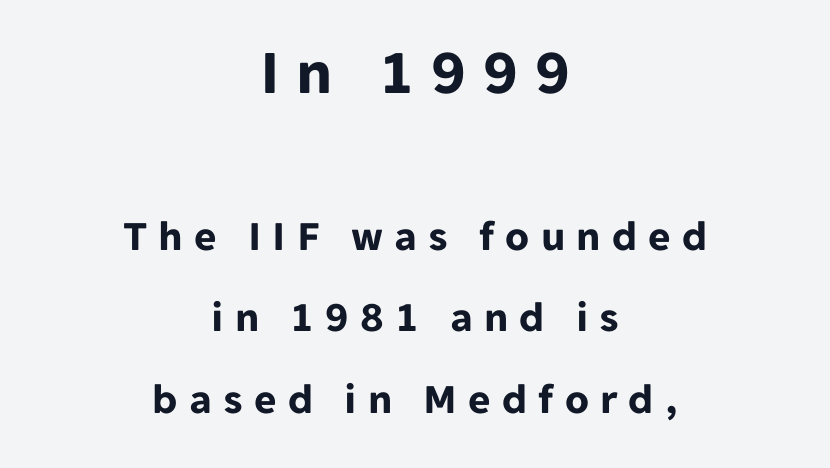
Ordinary non-slanted type is in use. Note: larger setting up top, smaller setting below. Typesetter's note: full bold, strokes at maximum text heaviness. A centered setting, common on invitations and titles, is used for this passage.
